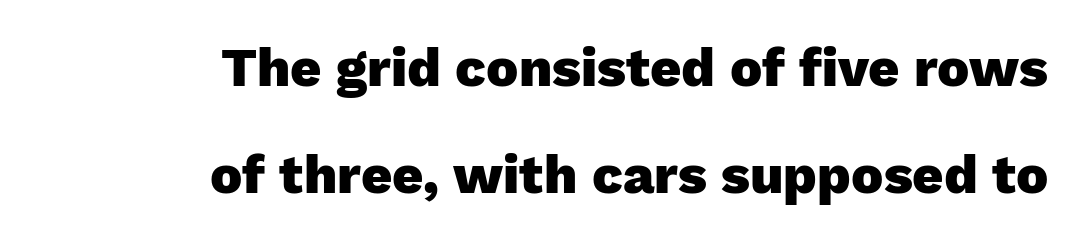
{"serif": "no", "italic": "no", "bold": "yes", "weight": "heavy", "width": "normal", "stroke_contrast": "low", "x_height": "medium", "monospaced": "no", "underline": "no", "align": "right", "line_spacing": "loose", "line_spacing_ratio": 1.98, "letter_spacing": "normal", "letter_spacing_em": 0.0, "glyph_px": 54}
